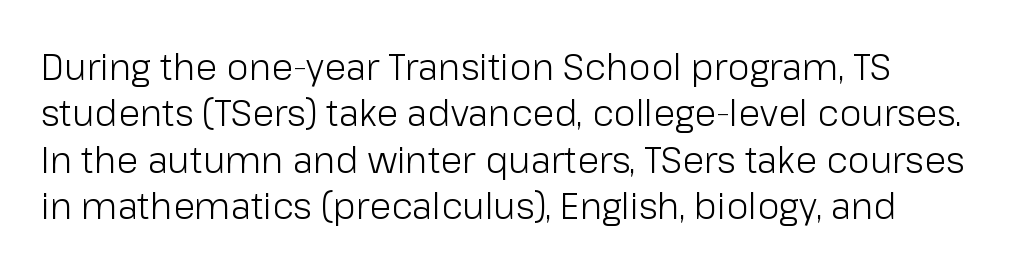
The letters sit at their default tracking, neither squeezed nor spread. Here the designer chose a conventional face with non-uniform glyph widths. Every character sits straight up, as roman type does. In terms of letterform style, serifs are entirely absent. Just letters on the line, the space beneath them empty.
